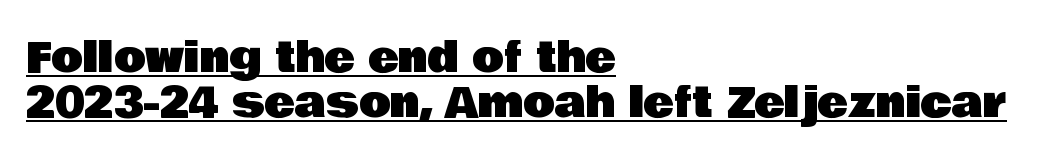
{"serif": "no", "italic": "no", "width": "normal", "stroke_contrast": "low", "x_height": "large", "monospaced": "no", "underline": "yes", "align": "left", "line_spacing": "tight", "line_spacing_ratio": 1.09, "letter_spacing": "normal", "letter_spacing_em": 0.0, "glyph_px": 41}
